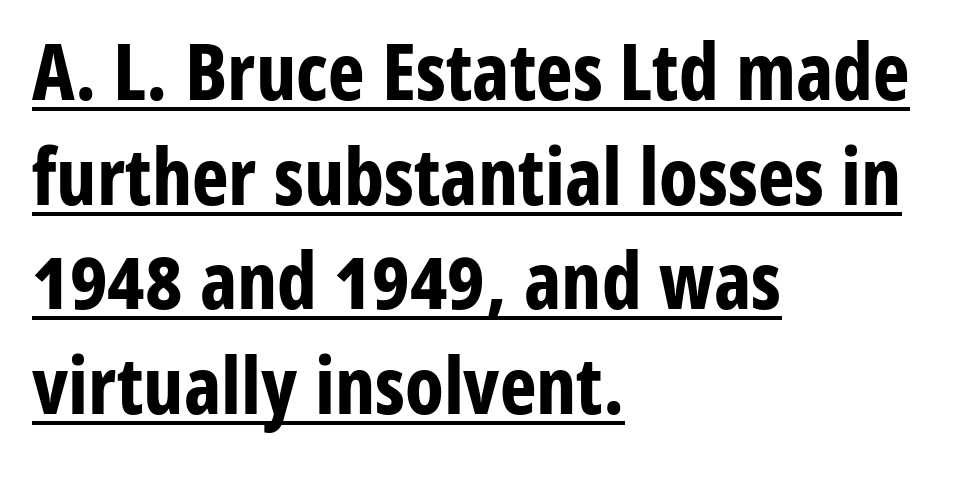
Every letter is thick-stroked: bold, no question. This sample has the flowing, uneven cadence of proportional lettering. Visually the block forms a straight wall on the left and a jagged coastline on the right. Notice how a bar underscores the lettering throughout. Is there any slant? The stems are plumb.
